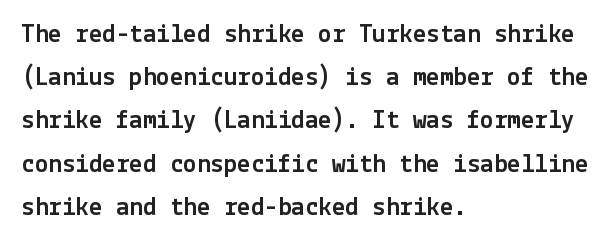
{"italic": "no", "underline": "no", "align": "left", "line_spacing": "normal", "line_spacing_ratio": 1.6, "letter_spacing": "normal", "letter_spacing_em": 0.0, "glyph_px": 27}
